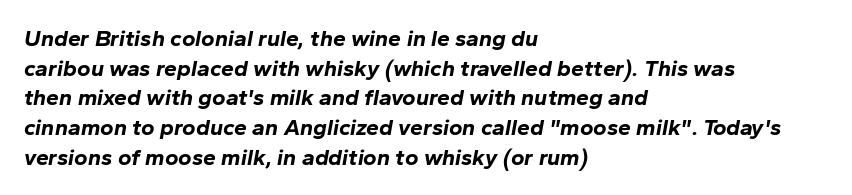
Q: Is the text bold? A: Yes.
Q: Is the text italic (slanted)? A: Yes, it leans right by about 10 degrees.
Q: Is the text underlined? A: No.
Q: How is the paragraph aligned? A: Left-aligned.
Q: Is the spacing between letters normal or unusually wide? A: Normal.
Q: Is the spacing between lines tight, normal or loose? A: Normal.
